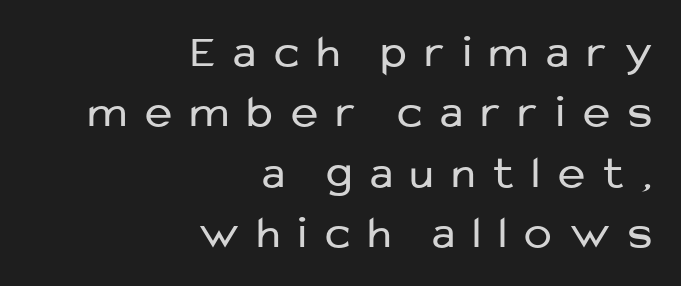
{"serif": "no", "italic": "no", "bold": "no", "weight": "regular", "width": "normal", "stroke_contrast": "low", "x_height": "medium", "monospaced": "no", "underline": "no", "align": "right", "line_spacing": "normal", "line_spacing_ratio": 1.31, "letter_spacing": "wide", "letter_spacing_em": 0.4, "glyph_px": 46}
